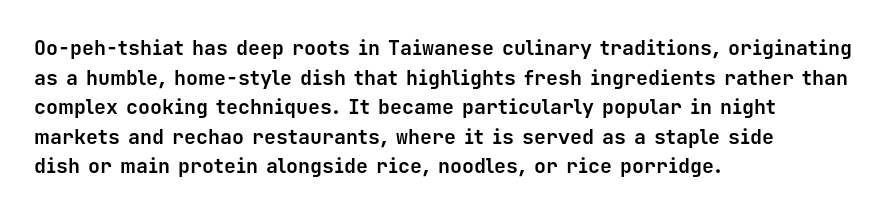
The image shows 20 px bold type, upright; set left-aligned, normal line spacing (1.48x), normal letter spacing, not underlined.
